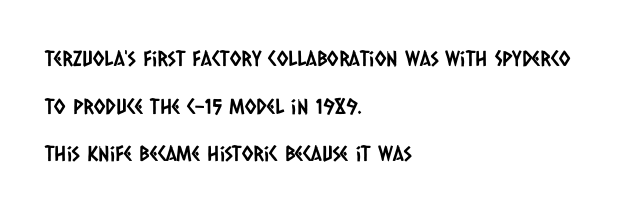
The image shows 21 px text type; set left-aligned, loose line spacing (2.27x), normal letter spacing, not underlined.
